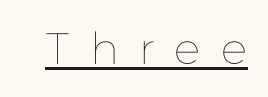
{"italic": "no", "bold": "no", "weight": "thin", "width": "normal", "stroke_contrast": "low", "x_height": "medium", "monospaced": "no", "underline": "yes", "letter_spacing": "wide", "letter_spacing_em": 0.47, "glyph_px": 44}
